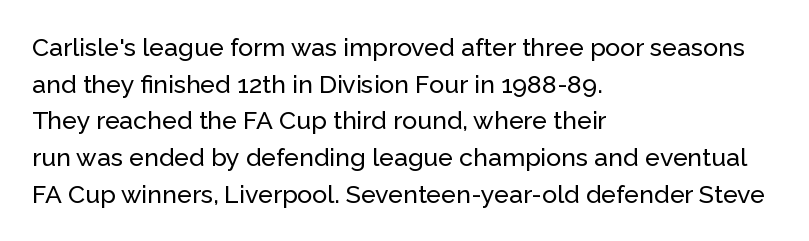
The image shows 25 px text type, upright; set left-aligned, normal line spacing (1.47x), normal letter spacing, not underlined.
